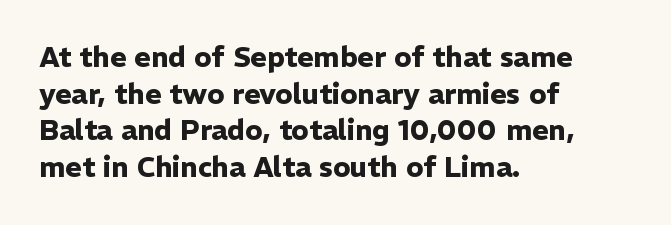
The image shows 28 px heavy sans-serif type, upright; set left-aligned, normal line spacing (1.31x), normal letter spacing, not underlined; low stroke contrast and a medium x-height.
